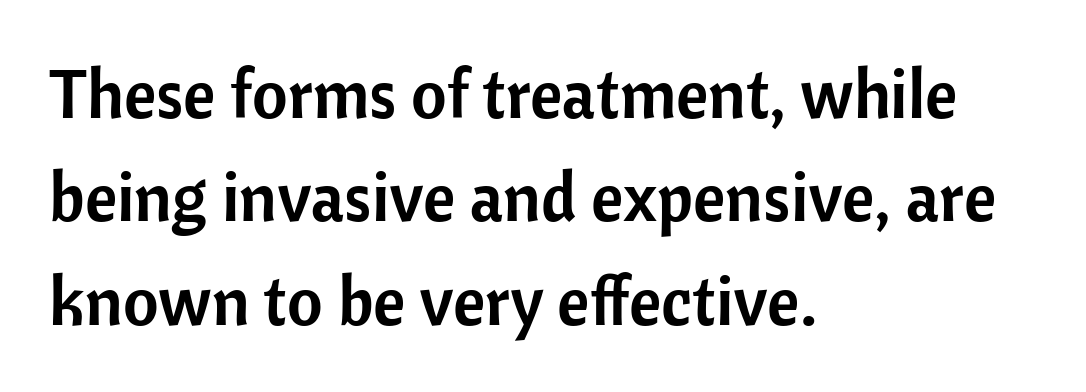
{"serif": "no", "italic": "no", "width": "normal", "stroke_contrast": "low", "x_height": "medium", "monospaced": "no", "underline": "no", "align": "left", "line_spacing": "normal", "line_spacing_ratio": 1.5, "letter_spacing": "normal", "letter_spacing_em": 0.0, "glyph_px": 69}
